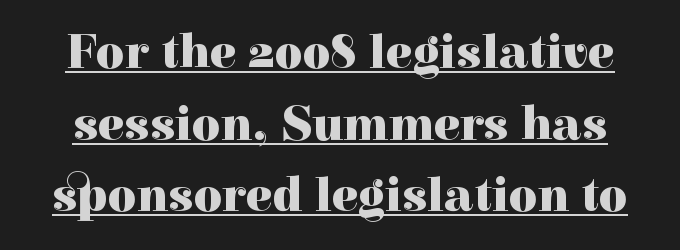
Q: Is the text bold? A: Yes.
Q: Is the text italic (slanted)? A: No, it is upright.
Q: Is the typeface a serif or a sans-serif typeface? A: Serif.
Q: Is the text underlined? A: Yes.
Q: Is the spacing between letters normal or unusually wide? A: Normal.
Q: Is the spacing between lines tight, normal or loose? A: Normal.
Q: Width (condensed, normal, or wide)? A: Normal.
Q: x-height? A: Medium.
Q: Monospaced? A: No.
